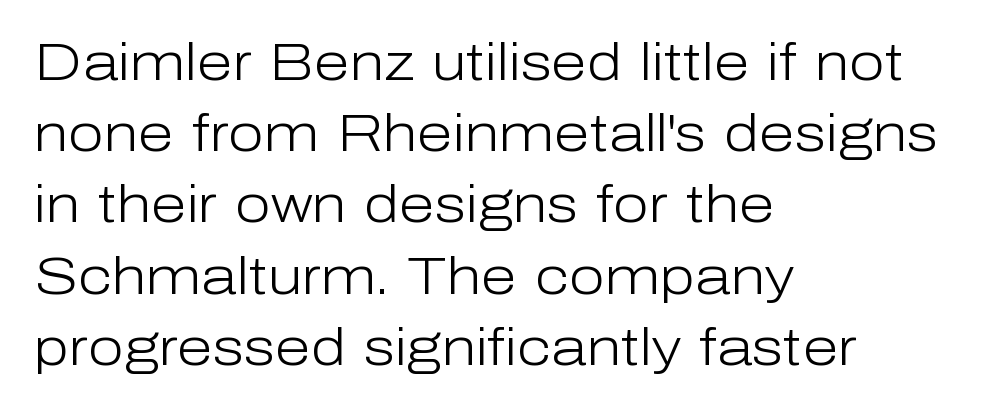
{"serif": "no", "italic": "no", "bold": "no", "weight": "light", "width": "normal", "stroke_contrast": "low", "x_height": "medium", "monospaced": "no", "underline": "no", "align": "left", "line_spacing": "normal", "line_spacing_ratio": 1.37, "letter_spacing": "normal", "letter_spacing_em": 0.0, "glyph_px": 52}
